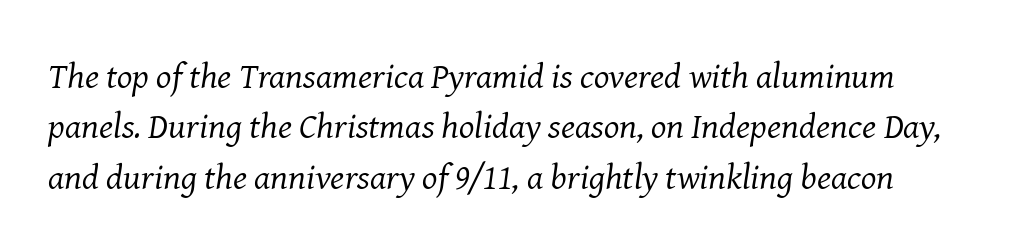
{"serif": "yes", "italic": "yes", "lean": "right", "slant_degrees": 8, "bold": "no", "weight": "regular", "width": "normal", "stroke_contrast": "medium", "x_height": "medium", "monospaced": "no", "underline": "no", "line_spacing": "normal", "line_spacing_ratio": 1.4, "letter_spacing": "normal", "letter_spacing_em": 0.0, "glyph_px": 36}
